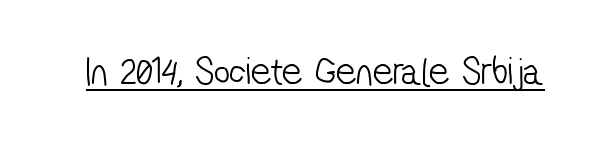
Q: Is the text bold? A: No.
Q: Is the typeface a serif or a sans-serif typeface? A: Sans-serif.
Q: Is the text underlined? A: Yes.
Q: Is the spacing between letters normal or unusually wide? A: Normal.
Q: Width (condensed, normal, or wide)? A: Condensed.
Q: Stroke contrast? A: Low.
Q: x-height? A: Medium.
Q: Monospaced? A: No.
